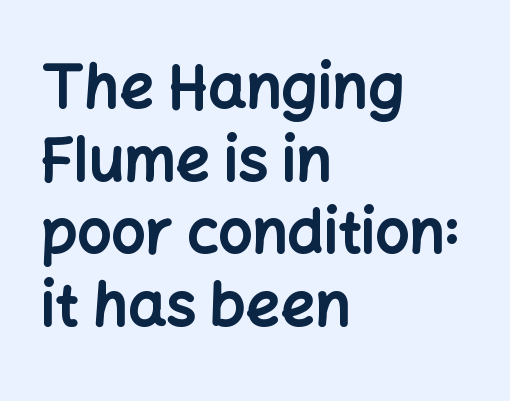
Strokes here are thick enough to call this a true bold. A typesetter would call this zero additional tracking. Notice how the passage keeps a crisp vertical edge on the left only. Honestly, there is no underline to notice here at all.
